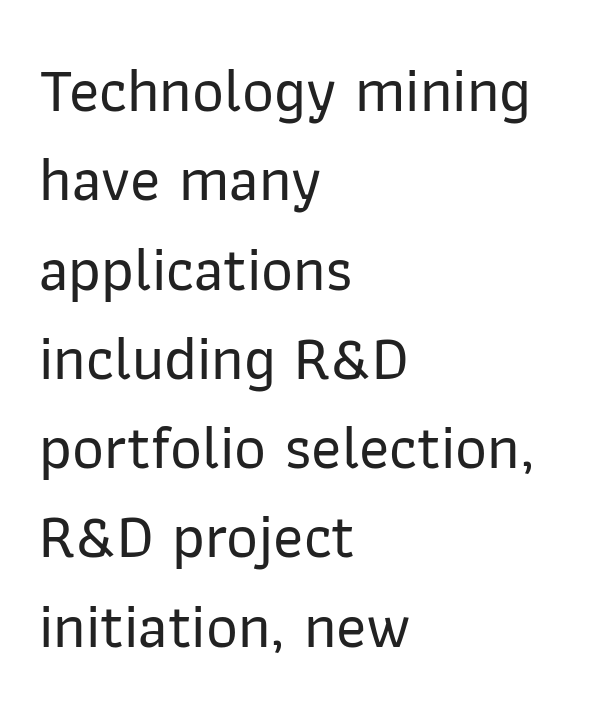
The image shows 62 px sans-serif type, upright; set left-aligned, normal line spacing (1.44x), normal letter spacing, not underlined; low stroke contrast and a medium x-height.
